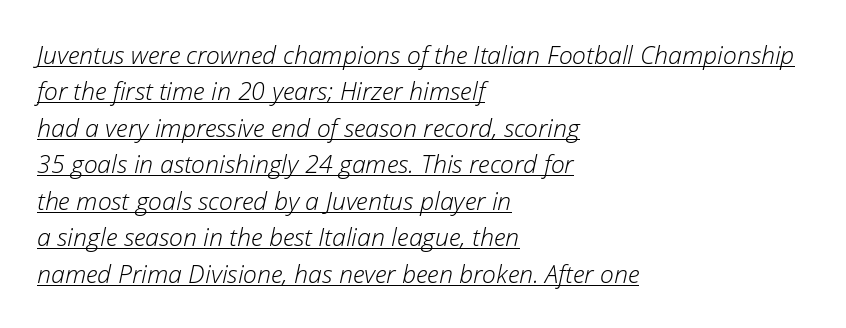
{"italic": "yes", "lean": "right", "slant_degrees": 12, "bold": "no", "underline": "yes", "align": "left", "line_spacing": "normal", "line_spacing_ratio": 1.46, "letter_spacing": "normal", "letter_spacing_em": 0.0, "glyph_px": 25}
